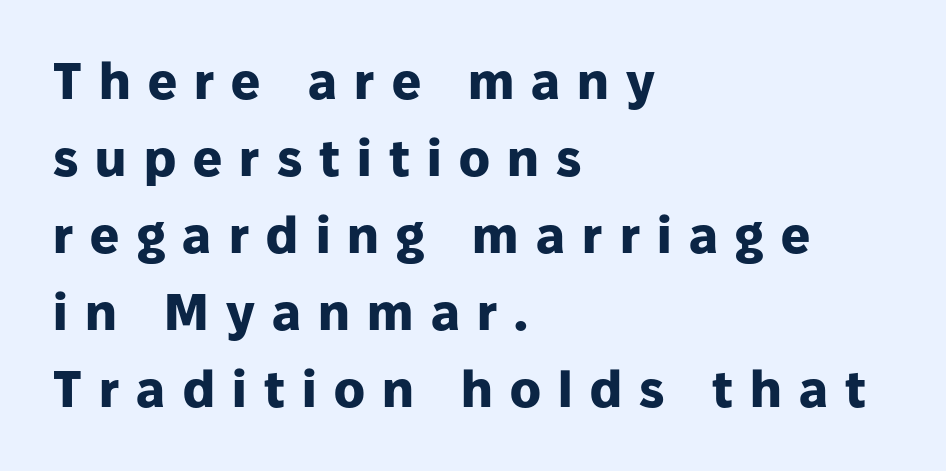
The image shows 51 px heavy sans-serif type, upright; set left-aligned, normal line spacing (1.51x), unusually wide letter spacing (+0.34 em), not underlined; low stroke contrast and a medium x-height.
